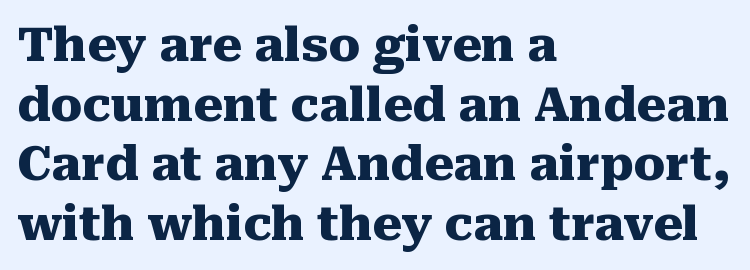
You could not count columns in this text — the font is proportionally spaced. Default kerning and tracking; the words read as compact shapes. In terms of posture, this sample is upright. Yep, those are serifs on the letters. Anything drawn beneath the words? Only blank space. The rendering anchors every line to the left-hand side.
